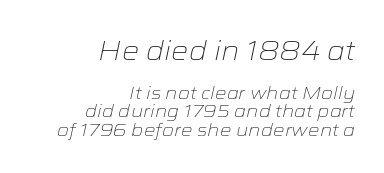
Q: Is the text bold? A: No.
Q: Is the text italic (slanted)? A: Yes, it leans right by about 12 degrees.
Q: Is the text underlined? A: No.
Q: How is the paragraph aligned? A: Right-aligned.
Q: Is the spacing between letters normal or unusually wide? A: Normal.
Q: Is the spacing between lines tight, normal or loose? A: Tight.
Q: Which block of text is set in a larger size, the first (top) or the second (bottom)? A: The first (top) one.
